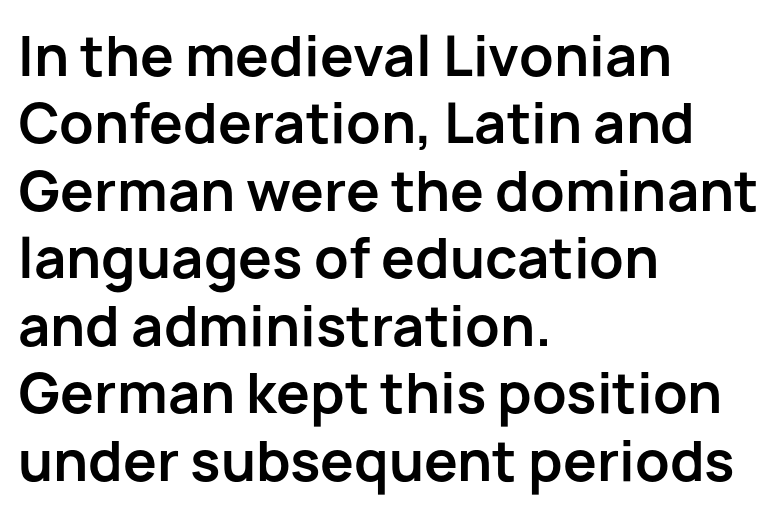
Q: Is the text bold? A: Yes.
Q: Is the text italic (slanted)? A: No, it is upright.
Q: Is the typeface a serif or a sans-serif typeface? A: Sans-serif.
Q: Is the text underlined? A: No.
Q: How is the paragraph aligned? A: Left-aligned.
Q: Is the spacing between letters normal or unusually wide? A: Normal.
Q: Is the spacing between lines tight, normal or loose? A: Normal.
Q: Width (condensed, normal, or wide)? A: Normal.
Q: Stroke contrast? A: Low.
Q: x-height? A: Medium.
Q: Monospaced? A: No.
